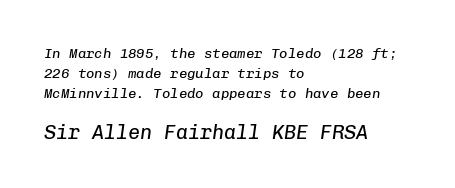
A quiet, ordinary-to-light weight characterises the typeface. Would a proofreader flag this as italicized? Yes. Quick note: underline off. Each new line begins a customary step beneath the previous one.
